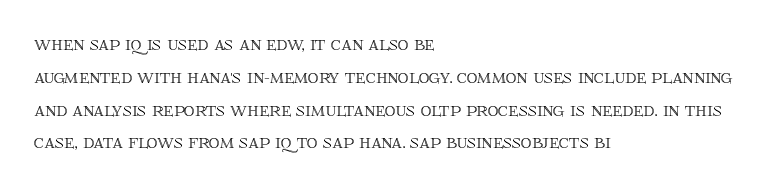
Q: Is the text italic (slanted)? A: No, it is upright.
Q: Is the text underlined? A: No.
Q: How is the paragraph aligned? A: Left-aligned.
Q: Is the spacing between letters normal or unusually wide? A: Normal.
Q: Is the spacing between lines tight, normal or loose? A: Normal.
